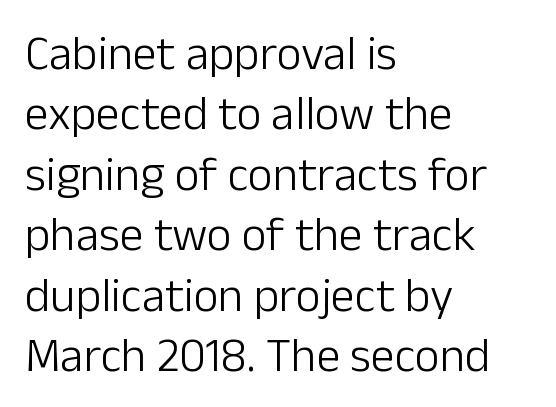
{"serif": "no", "italic": "no", "bold": "no", "weight": "light", "width": "normal", "stroke_contrast": "low", "x_height": "medium", "monospaced": "no", "underline": "no", "align": "left", "line_spacing": "normal", "line_spacing_ratio": 1.26, "letter_spacing": "normal", "letter_spacing_em": 0.0, "glyph_px": 48}
